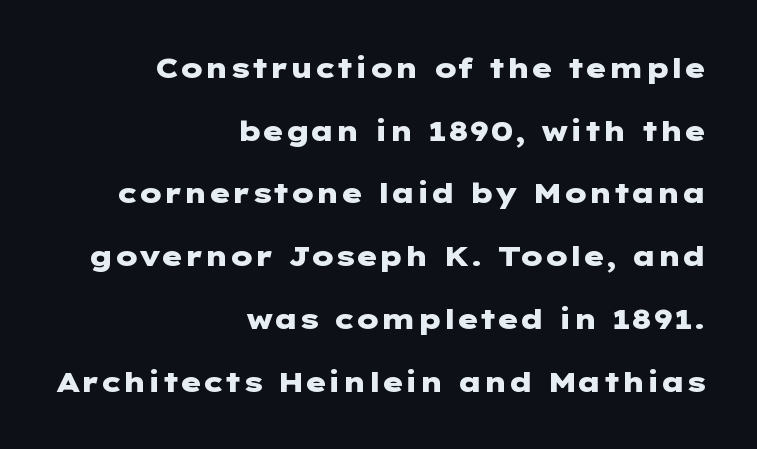
It's the straight-up-and-down kind of type. Inter-character spacing is left at the font's built-in metrics. Students, observe: this is what heavily led, spacious text looks like. The strokes are fattened all the way to bold. Examine the stroke ends and you'll find no serifs. Anything drawn beneath the words? Only blank space.
